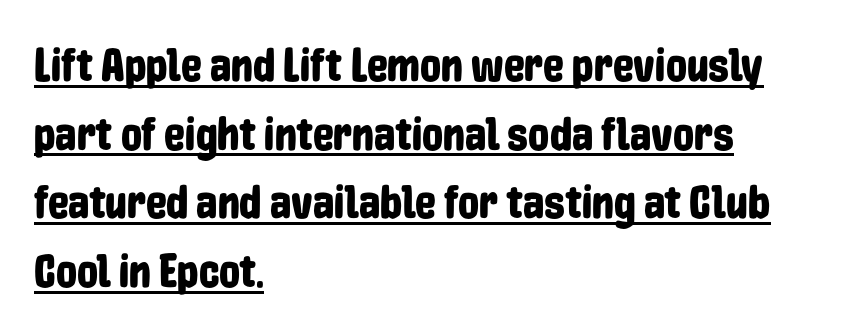
Q: Is the text italic (slanted)? A: No, it is upright.
Q: Is the typeface a serif or a sans-serif typeface? A: Sans-serif.
Q: Is the text underlined? A: Yes.
Q: How is the paragraph aligned? A: Left-aligned.
Q: Is the spacing between letters normal or unusually wide? A: Normal.
Q: Is the spacing between lines tight, normal or loose? A: Normal.
Q: Width (condensed, normal, or wide)? A: Condensed.
Q: Stroke contrast? A: Low.
Q: x-height? A: Medium.
Q: Monospaced? A: No.
